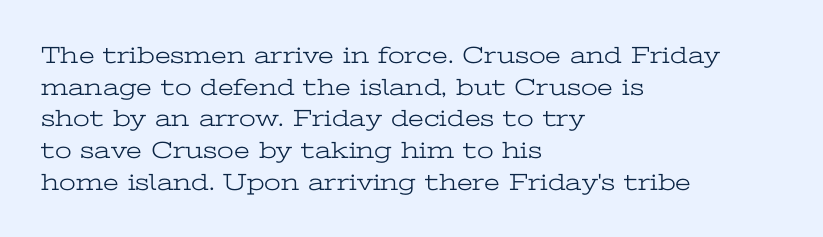
Leftover space on each line is placed entirely after the last word. The typesetting does not lean heavy: it is not bold. Honestly, the letter spacing is just normal — you wouldn't notice it. Underline: absent. If you drew a line through each stem, it would be perfectly vertical.
